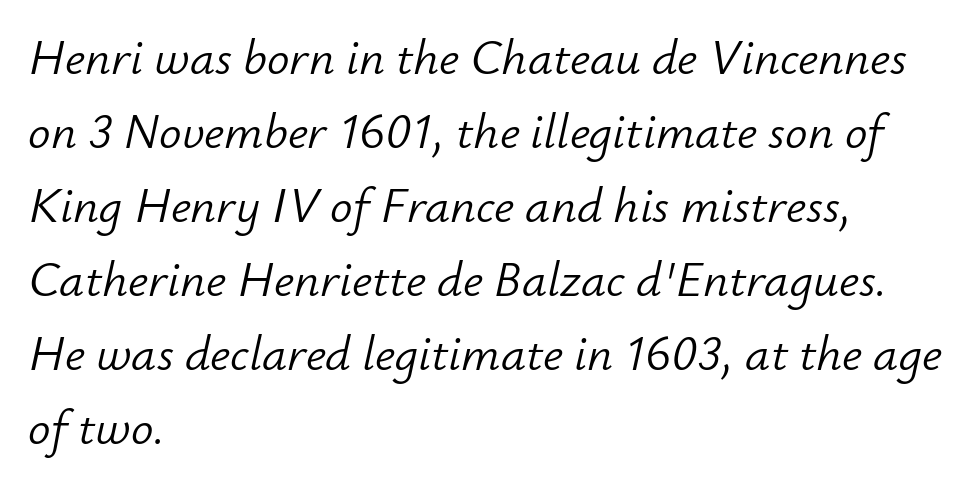
Q: Is the text bold? A: No.
Q: Is the text italic (slanted)? A: Yes, it leans right by about 12 degrees.
Q: Is the text underlined? A: No.
Q: How is the paragraph aligned? A: Left-aligned.
Q: Is the spacing between letters normal or unusually wide? A: Normal.
Q: Is the spacing between lines tight, normal or loose? A: Normal.
Q: Width (condensed, normal, or wide)? A: Normal.
Q: Stroke contrast? A: Low.
Q: x-height? A: Small.
Q: Monospaced? A: No.
